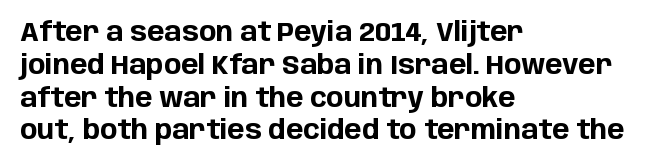
Q: Is the text bold? A: Yes.
Q: Is the text italic (slanted)? A: No, it is upright.
Q: Is the text underlined? A: No.
Q: How is the paragraph aligned? A: Left-aligned.
Q: Is the spacing between letters normal or unusually wide? A: Normal.
Q: Is the spacing between lines tight, normal or loose? A: Normal.
